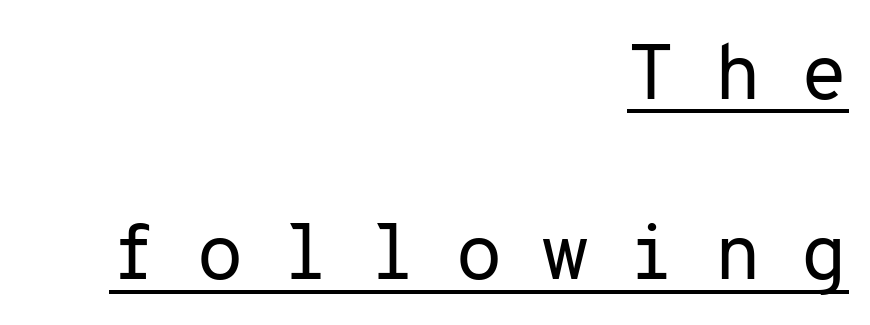
The image shows 78 px regular-weight sans-serif type, upright, monospaced; set right-aligned, loose line spacing (2.31x), unusually wide letter spacing (+0.49 em), underlined; low stroke contrast and a medium x-height.
